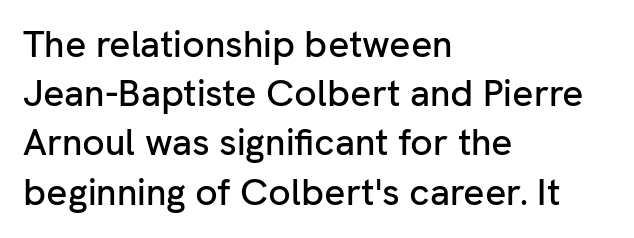
The image shows 37 px sans-serif type, upright; set left-aligned, normal line spacing (1.33x), normal letter spacing, not underlined; low stroke contrast and a medium x-height.
